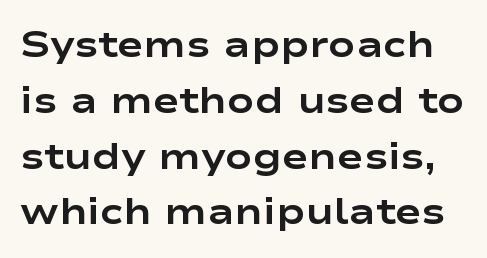
Q: Is the text bold? A: Yes.
Q: Is the text italic (slanted)? A: No, it is upright.
Q: Is the typeface a serif or a sans-serif typeface? A: Sans-serif.
Q: Is the text underlined? A: No.
Q: Is the spacing between letters normal or unusually wide? A: Normal.
Q: Is the spacing between lines tight, normal or loose? A: Normal.
Q: Width (condensed, normal, or wide)? A: Wide.
Q: Stroke contrast? A: Low.
Q: x-height? A: Medium.
Q: Monospaced? A: No.
